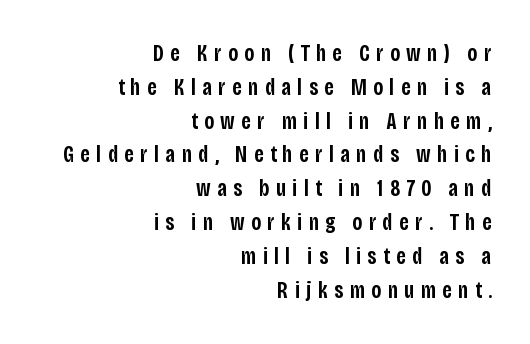
The image shows 23 px text type, upright; set right-aligned, normal line spacing (1.47x), unusually wide letter spacing (+0.28 em), not underlined.
